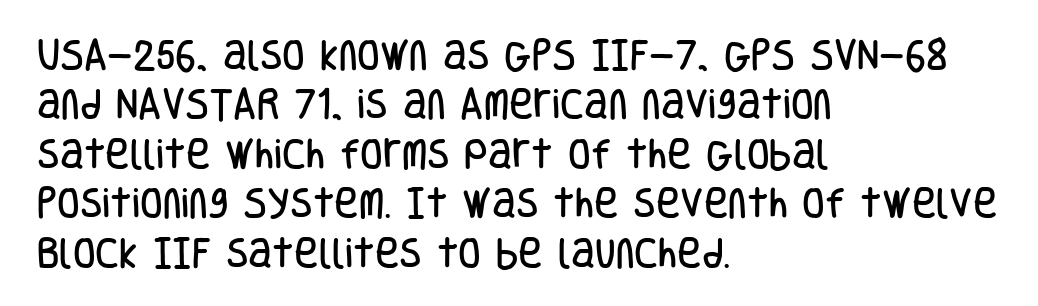
Q: Is the text italic (slanted)? A: No, it is upright.
Q: Is the typeface a serif or a sans-serif typeface? A: Sans-serif.
Q: Is the text underlined? A: No.
Q: How is the paragraph aligned? A: Left-aligned.
Q: Is the spacing between letters normal or unusually wide? A: Normal.
Q: Is the spacing between lines tight, normal or loose? A: Normal.
Q: Width (condensed, normal, or wide)? A: Condensed.
Q: Stroke contrast? A: Low.
Q: x-height? A: Large.
Q: Monospaced? A: No.
